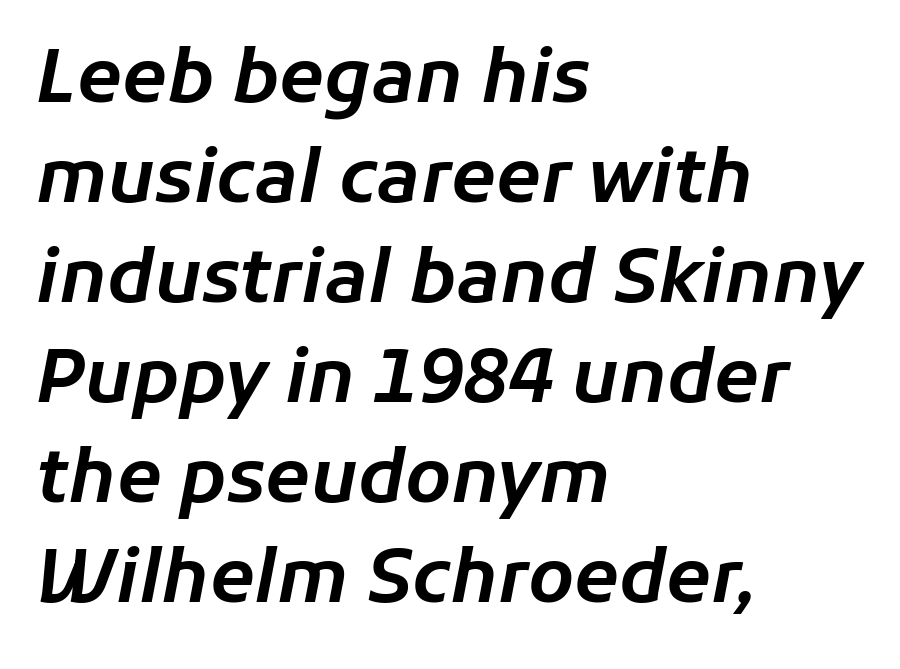
The image shows 73 px text type, italic (leaning right); set left-aligned, normal line spacing (1.37x), normal letter spacing, not underlined; low stroke contrast and a medium x-height.
